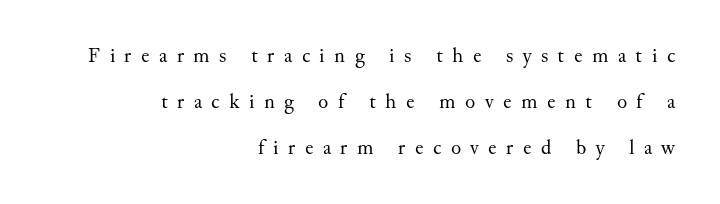
Q: Is the text bold? A: No.
Q: Is the text italic (slanted)? A: No, it is upright.
Q: Is the text underlined? A: No.
Q: How is the paragraph aligned? A: Right-aligned.
Q: Is the spacing between letters normal or unusually wide? A: Unusually wide.
Q: Is the spacing between lines tight, normal or loose? A: Loose.
